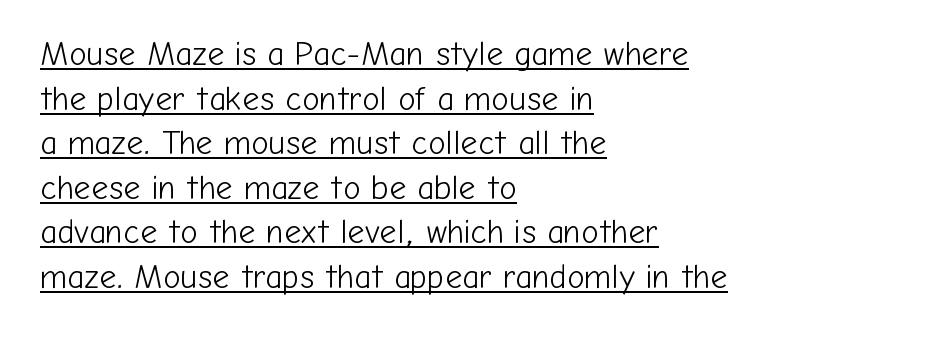
{"serif": "no", "italic": "no", "bold": "no", "weight": "light", "width": "normal", "stroke_contrast": "low", "x_height": "medium", "monospaced": "no", "underline": "yes", "align": "left", "line_spacing": "normal", "line_spacing_ratio": 1.35, "letter_spacing": "normal", "letter_spacing_em": 0.0, "glyph_px": 33}
